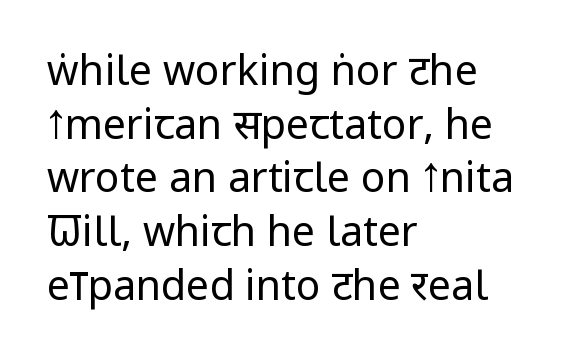
Standard letterfit; no display-style spreading of the glyphs. The line-height multiplier appears to be the usual default. Caption: face not bold, strokes unweighted. The rendering uses natural spacing where letterforms have individual widths.
